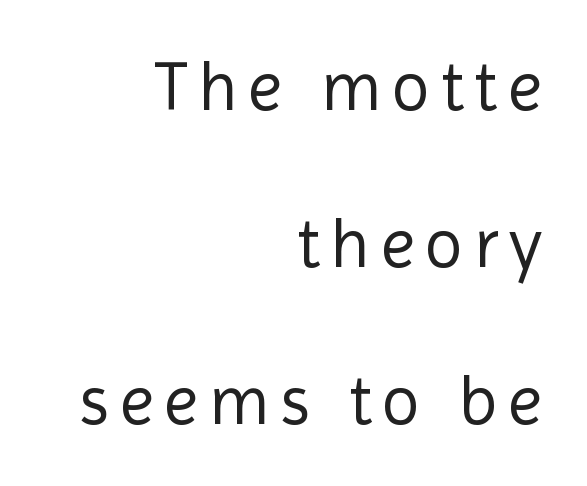
{"serif": "no", "italic": "no", "bold": "no", "weight": "regular", "width": "normal", "x_height": "medium", "monospaced": "no", "underline": "no", "align": "right", "line_spacing": "loose", "line_spacing_ratio": 2.24, "glyph_px": 70}
